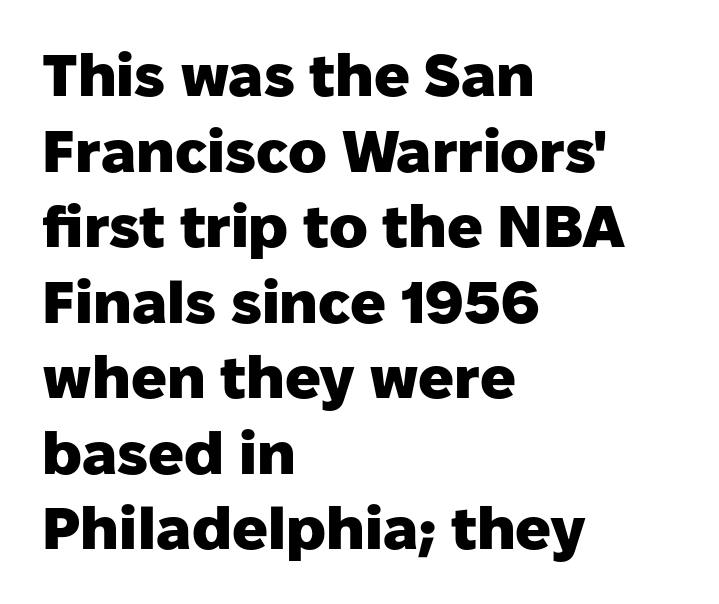
Q: Is the text bold? A: Yes.
Q: Is the text italic (slanted)? A: No, it is upright.
Q: Is the typeface a serif or a sans-serif typeface? A: Sans-serif.
Q: Is the text underlined? A: No.
Q: How is the paragraph aligned? A: Left-aligned.
Q: Is the spacing between letters normal or unusually wide? A: Normal.
Q: Is the spacing between lines tight, normal or loose? A: Normal.
Q: Width (condensed, normal, or wide)? A: Normal.
Q: Stroke contrast? A: Low.
Q: x-height? A: Medium.
Q: Monospaced? A: No.
